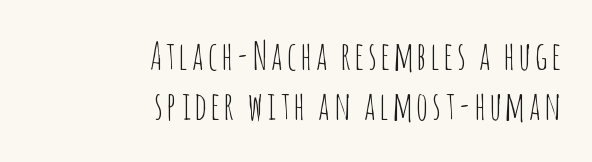
The image shows 38 px thin, condensed sans-serif type, upright; set right-aligned, normal line spacing (1.32x), not underlined; low stroke contrast and a large x-height.
